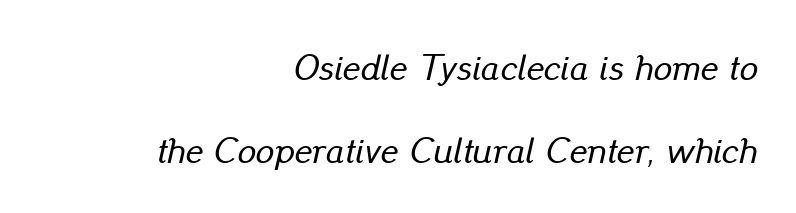
Q: Is the text italic (slanted)? A: Yes, it leans right by about 13 degrees.
Q: Is the text underlined? A: No.
Q: How is the paragraph aligned? A: Right-aligned.
Q: Is the spacing between letters normal or unusually wide? A: Normal.
Q: Is the spacing between lines tight, normal or loose? A: Loose.
Q: Width (condensed, normal, or wide)? A: Normal.
Q: Stroke contrast? A: Low.
Q: x-height? A: Small.
Q: Monospaced? A: No.
